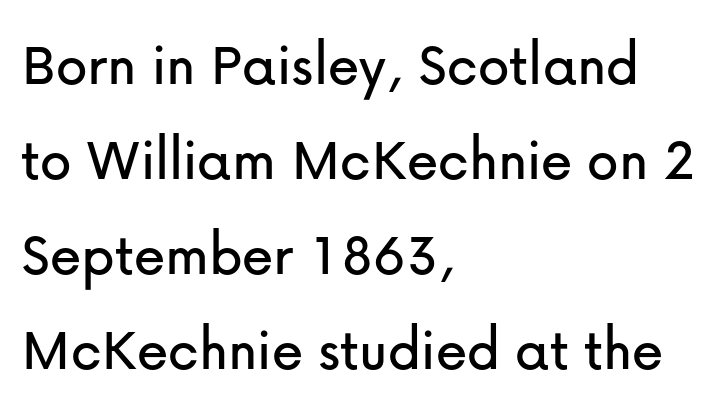
No word sits above an underline. Alignment: flush left. Check where the strokes stop: nothing finishes them off — pure sans. This is the regular roman posture of the typeface.
